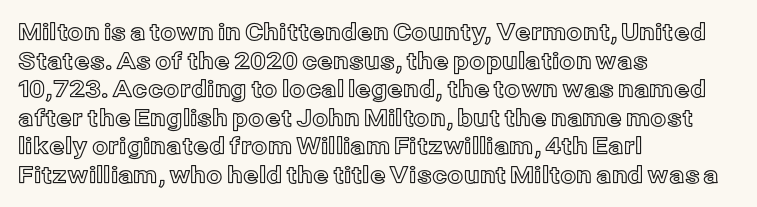
The image shows 23 px text type, upright; set left-aligned, line spacing 1.24x, normal letter spacing, not underlined.
